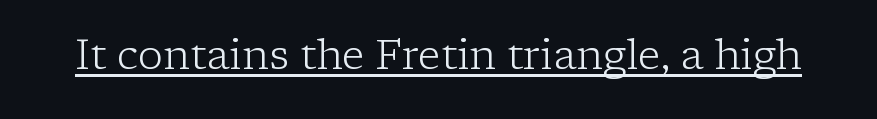
The image shows 42 px light serif type, upright; set normal letter spacing, underlined; low stroke contrast and a medium x-height.
